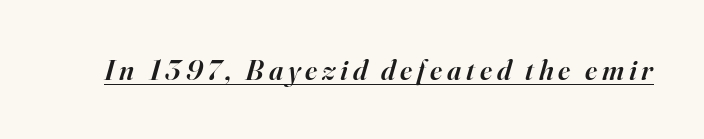
Is the type slanted? Yes — the strokes lean at a clear angle. Character widths vary here, with narrow letters taking less room than wide ones. The letters are semibold — heavier than regular but short of a full bold. Examine the stroke ends and you'll spot serifs. The words here are underlined.
